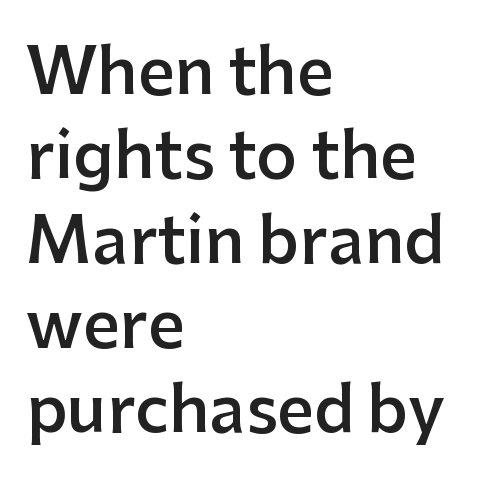
Q: Is the text bold? A: Semi-bold.
Q: Is the text italic (slanted)? A: No, it is upright.
Q: Is the typeface a serif or a sans-serif typeface? A: Sans-serif.
Q: Is the text underlined? A: No.
Q: How is the paragraph aligned? A: Left-aligned.
Q: Is the spacing between letters normal or unusually wide? A: Normal.
Q: Is the spacing between lines tight, normal or loose? A: Normal.
Q: Width (condensed, normal, or wide)? A: Normal.
Q: Stroke contrast? A: Low.
Q: x-height? A: Medium.
Q: Monospaced? A: No.
